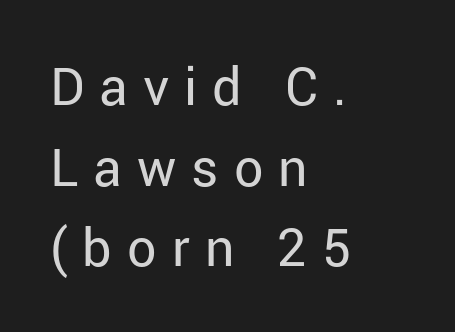
The image shows 52 px regular-weight sans-serif type, upright; set left-aligned, normal line spacing (1.55x), unusually wide letter spacing (+0.29 em), not underlined; low stroke contrast and a medium x-height.
